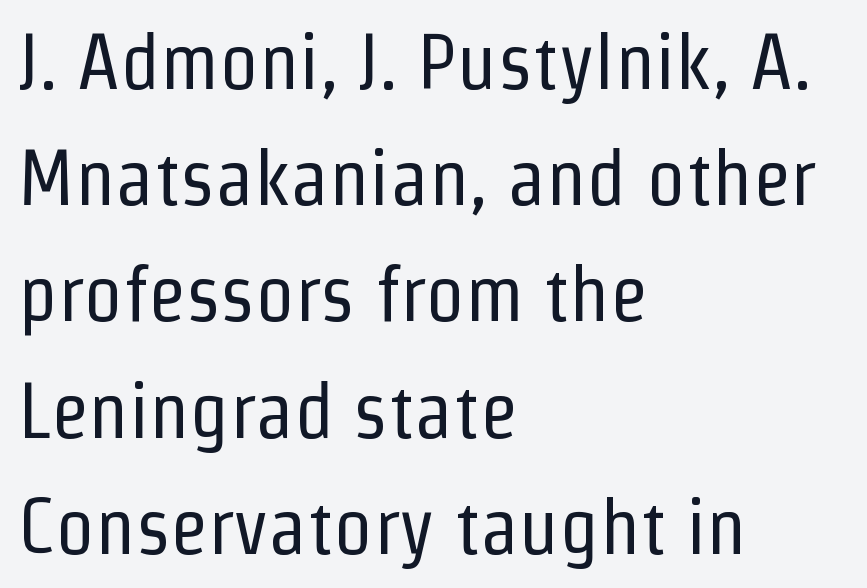
The leading is moderate, giving the passage an even texture. Heft: none added — not bold. The letters advance in unequal steps, a hallmark of proportional type. Upright lettering throughout. The area under the type is left untouched.
